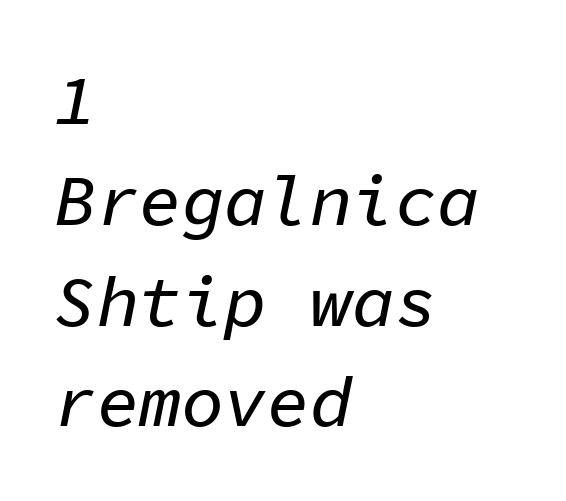
Q: Is the text italic (slanted)? A: Yes, it leans right by about 11 degrees.
Q: Is the text underlined? A: No.
Q: How is the paragraph aligned? A: Left-aligned.
Q: Is the spacing between letters normal or unusually wide? A: Normal.
Q: Is the spacing between lines tight, normal or loose? A: Normal.
Q: Width (condensed, normal, or wide)? A: Normal.
Q: Stroke contrast? A: Low.
Q: x-height? A: Medium.
Q: Monospaced? A: Yes.
